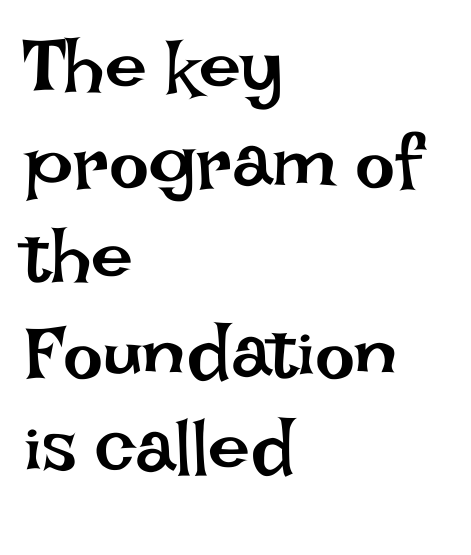
The image shows 75 px regular-weight type, upright; set left-aligned, normal line spacing (1.27x), normal letter spacing, not underlined; low stroke contrast and a large x-height.
